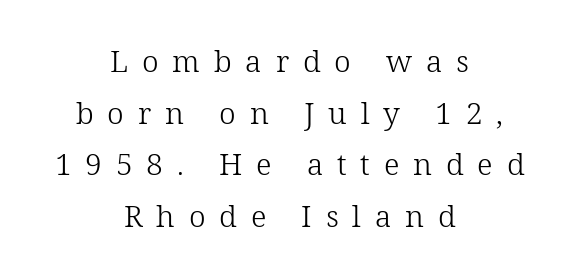
Q: Is the text bold? A: No.
Q: Is the text italic (slanted)? A: No, it is upright.
Q: Is the typeface a serif or a sans-serif typeface? A: Serif.
Q: Is the text underlined? A: No.
Q: How is the paragraph aligned? A: Centered.
Q: Is the spacing between letters normal or unusually wide? A: Unusually wide.
Q: Width (condensed, normal, or wide)? A: Normal.
Q: Stroke contrast? A: Low.
Q: x-height? A: Medium.
Q: Monospaced? A: No.
